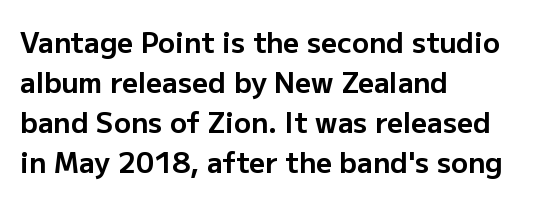
{"serif": "no", "italic": "no", "bold": "yes", "weight": "bold", "width": "normal", "stroke_contrast": "low", "x_height": "medium", "monospaced": "no", "underline": "no", "align": "left", "line_spacing": "normal", "line_spacing_ratio": 1.43, "letter_spacing": "normal", "letter_spacing_em": 0.0, "glyph_px": 28}
